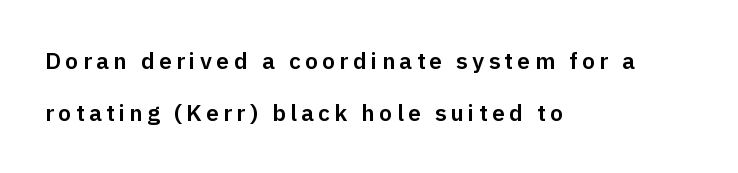
{"italic": "no", "underline": "no", "align": "left", "line_spacing": "loose", "line_spacing_ratio": 2.26, "glyph_px": 23}
